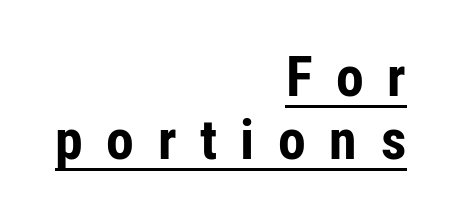
Q: Is the text bold? A: Yes.
Q: Is the text italic (slanted)? A: No, it is upright.
Q: Is the typeface a serif or a sans-serif typeface? A: Sans-serif.
Q: Is the text underlined? A: Yes.
Q: How is the paragraph aligned? A: Right-aligned.
Q: Is the spacing between letters normal or unusually wide? A: Unusually wide.
Q: Is the spacing between lines tight, normal or loose? A: Tight.
Q: Width (condensed, normal, or wide)? A: Condensed.
Q: Stroke contrast? A: Low.
Q: x-height? A: Medium.
Q: Monospaced? A: No.
